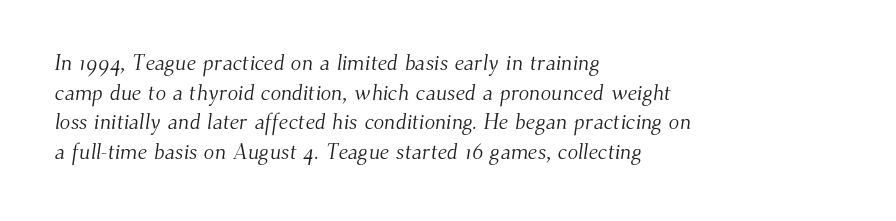
Decoration check: the copy has no underline. No letter is thick-stroked: the sample isn't bold. What's the leading like? Ordinary, nothing unusual. The ragged edge is on the right, which tells us the setting is flush left. Compared with typical body copy, the letter spacing here is the same.
